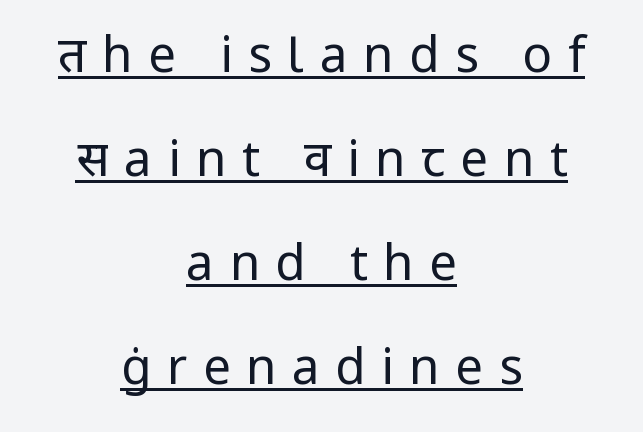
The passage shown is typed in a proportional face where columns would drift. Does the leading feel generous? Absolutely, it's lavish. Every row of glyphs is offset so its center matches the block's center. The font is comparable to plain body text, perhaps lighter. You can tell from the bare stems that sans-serif type was used.
